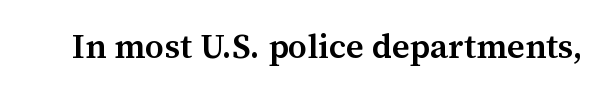
Words float on clear page, feet unadorned. Strokes here are thickened, but only to semibold level. A roman cut, with each character standing at attention. The line texture is even and compact thanks to regular tracking. You can tell from the footed stems that serif type was used. Each letter keeps its own natural width here, so spacing adapts to shape.
